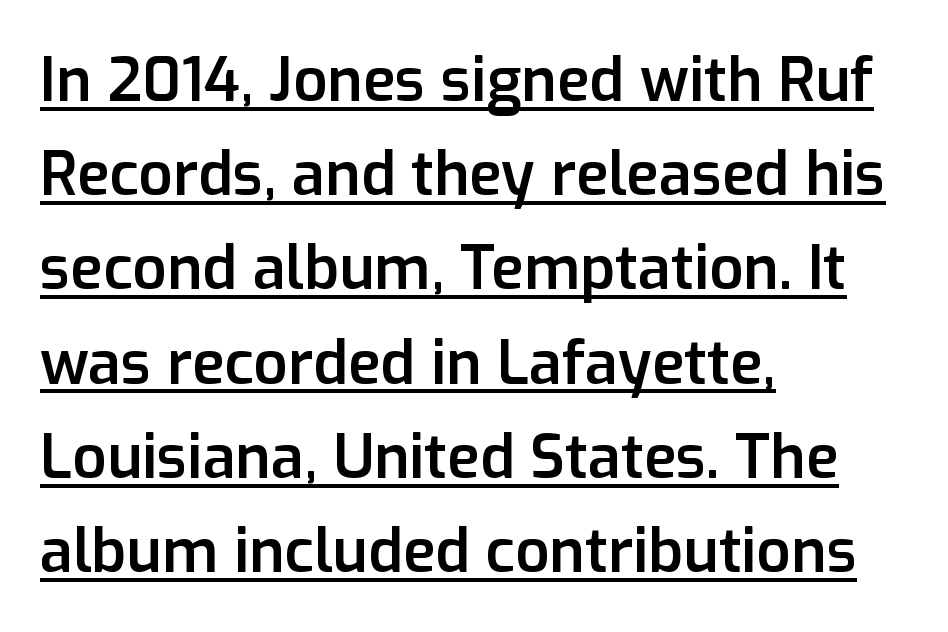
The image shows 60 px semibold sans-serif type, upright; set left-aligned, normal line spacing (1.57x), normal letter spacing, underlined; low stroke contrast and a medium x-height.
